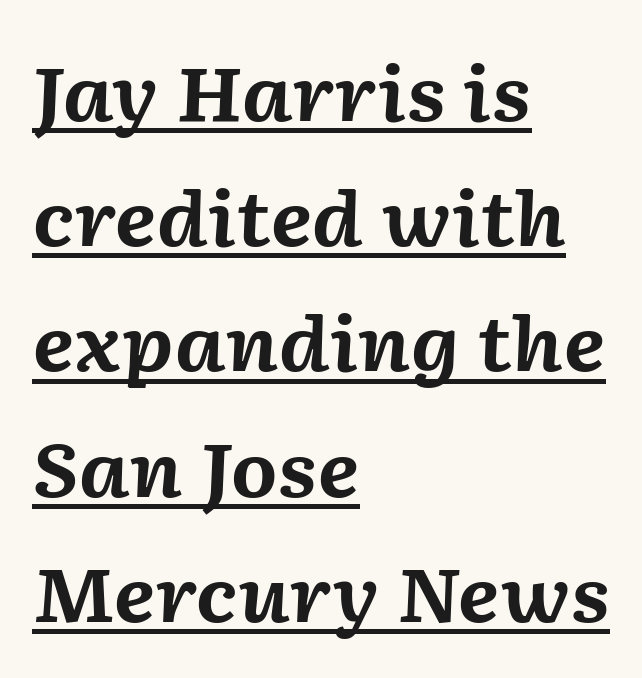
Slant detected: the letters are inclined. Is there much room between lines? A standard amount, neither cramped nor airy. The ragged edge is on the right, which tells us the setting is flush left. Note the varied advance widths — an 'i' is clearly narrower than an 'm'.
